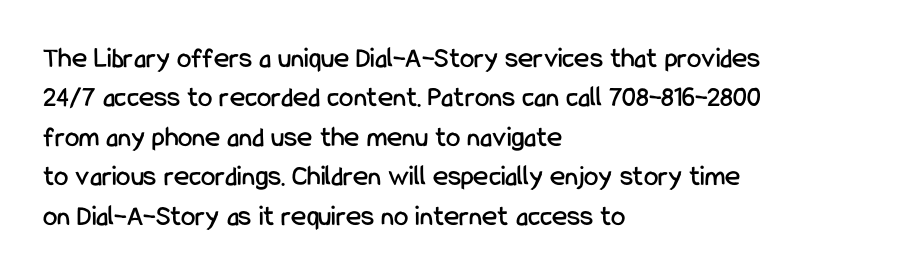
The letters advance in unequal steps, a hallmark of proportional type. The letterforms sit shoulder to shoulder at normal distance. The paragraph has a hard left edge and a soft right edge. Leading: standard. In terms of letterform style, serifs are entirely absent. Beneath every word, the page is bare.
